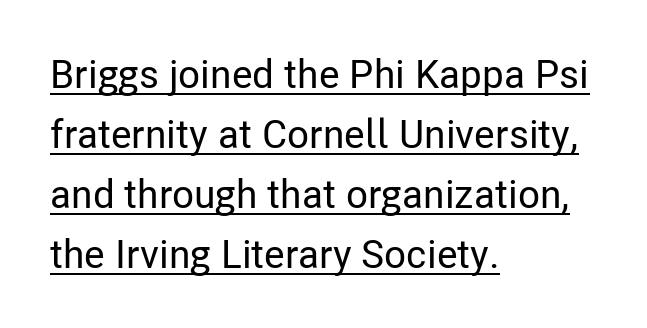
{"serif": "no", "italic": "no", "width": "condensed", "stroke_contrast": "low", "x_height": "medium", "monospaced": "no", "underline": "yes", "align": "left", "line_spacing": "normal", "line_spacing_ratio": 1.5, "letter_spacing": "normal", "letter_spacing_em": 0.0, "glyph_px": 40}
